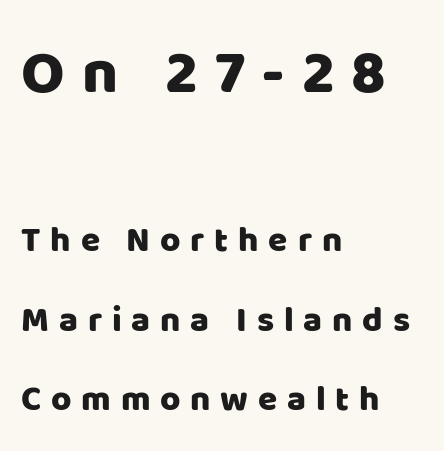
Q: Is the text italic (slanted)? A: No, it is upright.
Q: Is the typeface a serif or a sans-serif typeface? A: Sans-serif.
Q: Is the text underlined? A: No.
Q: How is the paragraph aligned? A: Left-aligned.
Q: Is the spacing between letters normal or unusually wide? A: Unusually wide.
Q: Is the spacing between lines tight, normal or loose? A: Loose.
Q: Which block of text is set in a larger size, the first (top) or the second (bottom)? A: The first (top) one.
Q: Width (condensed, normal, or wide)? A: Normal.
Q: Stroke contrast? A: Low.
Q: x-height? A: Large.
Q: Monospaced? A: No.
